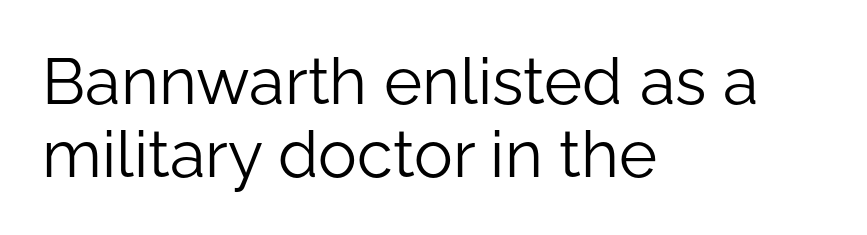
Where is the straight margin? On the left. The characters are drawn with everyday or finer stroke widths. Posture: vertical. This is sans-serif lettering, the kind often seen on screens and signage. Nothing unusual about the tracking: characters are spaced as the font intends. What's the leading like? Squeezed, with rows nearly overlapping.
